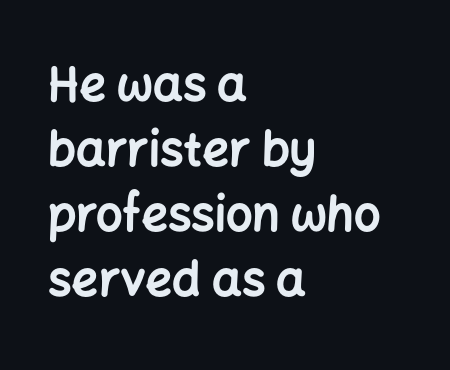
Students, this is bold: see how much ink each stroke carries. Posture: upright roman. Tracking value appears to be zero — textbook default spacing. Line beginnings align vertically; line endings do not.
